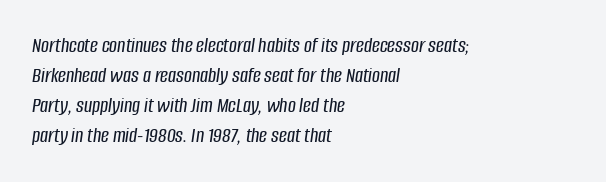
{"italic": "yes", "lean": "right", "slant_degrees": 8, "underline": "no", "align": "left", "line_spacing": "normal", "line_spacing_ratio": 1.37, "letter_spacing": "normal", "letter_spacing_em": 0.0, "glyph_px": 22}
